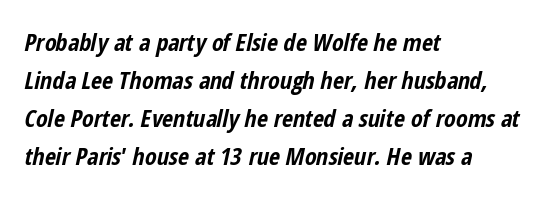
Q: Is the text bold? A: Yes.
Q: Is the text italic (slanted)? A: Yes, it leans right by about 12 degrees.
Q: Is the text underlined? A: No.
Q: How is the paragraph aligned? A: Left-aligned.
Q: Is the spacing between letters normal or unusually wide? A: Normal.
Q: Is the spacing between lines tight, normal or loose? A: Normal.
